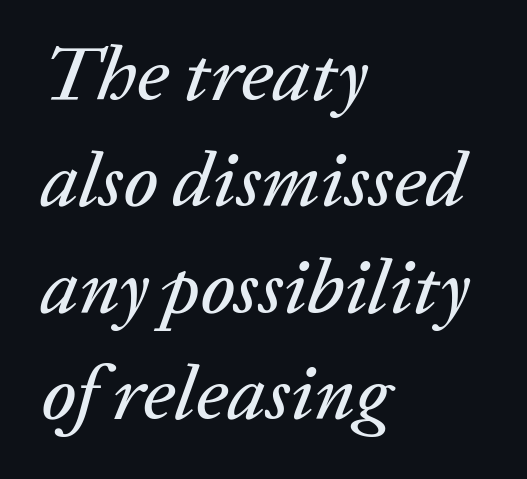
Looking at the ascenders, they clearly lean. Looks like regular typesetting: each glyph gets only the width it needs. The type is set solid horizontally, with unmodified tracking. Left-aligned paragraph, ragged on the right. Any mark beneath the type? The region is blank.
